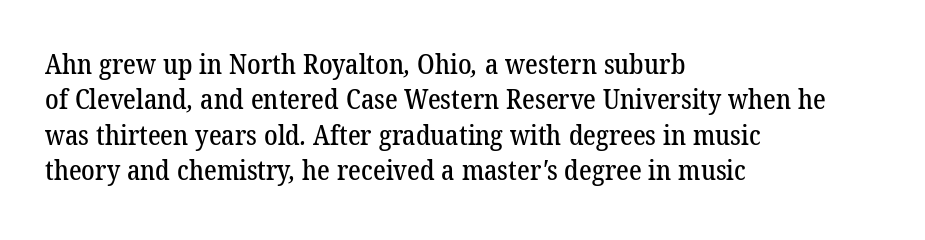
{"underline": "no", "align": "left", "line_spacing": "normal", "line_spacing_ratio": 1.31, "letter_spacing": "normal", "letter_spacing_em": 0.0, "glyph_px": 27}
